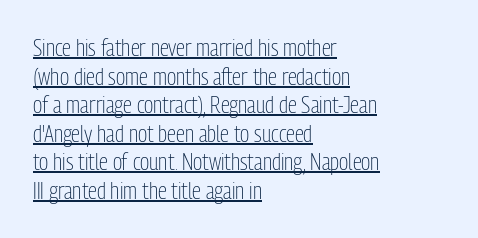
Q: Is the text bold? A: No.
Q: Is the text italic (slanted)? A: No, it is upright.
Q: Is the text underlined? A: Yes.
Q: How is the paragraph aligned? A: Left-aligned.
Q: Is the spacing between letters normal or unusually wide? A: Normal.
